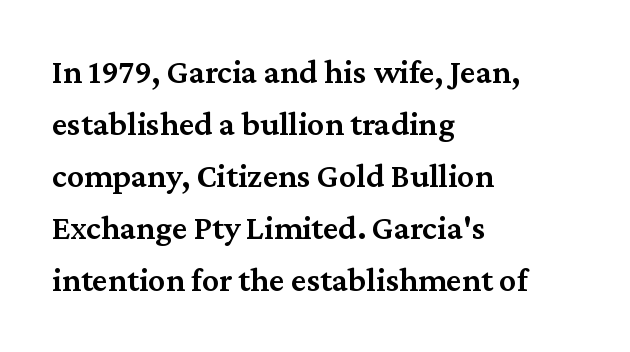
The image shows 34 px semibold serif type, upright; set left-aligned, normal line spacing (1.53x), normal letter spacing, not underlined; medium stroke contrast and a medium x-height.
